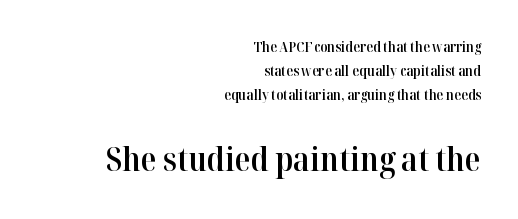
Q: Is the text bold? A: Semi-bold.
Q: Is the text italic (slanted)? A: No, it is upright.
Q: Is the typeface a serif or a sans-serif typeface? A: Serif.
Q: Is the text underlined? A: No.
Q: How is the paragraph aligned? A: Right-aligned.
Q: Is the spacing between letters normal or unusually wide? A: Normal.
Q: Which block of text is set in a larger size, the first (top) or the second (bottom)? A: The second (bottom) one.
Q: Width (condensed, normal, or wide)? A: Normal.
Q: Stroke contrast? A: High.
Q: x-height? A: Medium.
Q: Monospaced? A: No.
